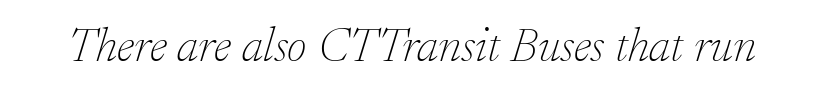
The image shows 48 px thin serif type, italic (leaning right); set normal letter spacing, not underlined; low stroke contrast and a small x-height.
